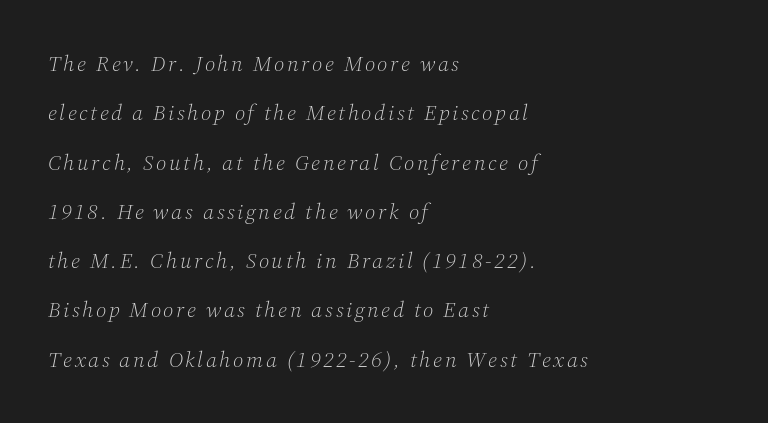
{"italic": "yes", "lean": "right", "slant_degrees": 12, "bold": "no", "underline": "no", "align": "left", "line_spacing": "loose", "line_spacing_ratio": 2.24, "glyph_px": 22}
